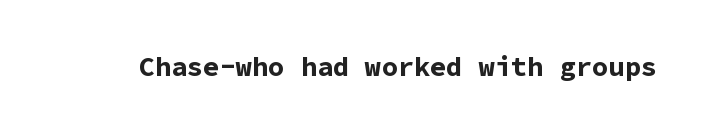
Q: Is the text bold? A: Yes.
Q: Is the text italic (slanted)? A: No, it is upright.
Q: Is the text underlined? A: No.
Q: Is the spacing between letters normal or unusually wide? A: Normal.
